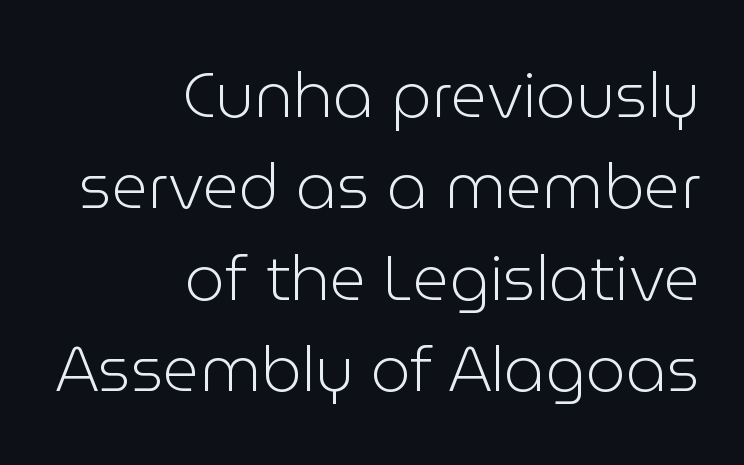
The image shows 63 px light sans-serif type, upright; set right-aligned, normal line spacing (1.45x), normal letter spacing, not underlined; low stroke contrast and a medium x-height.
